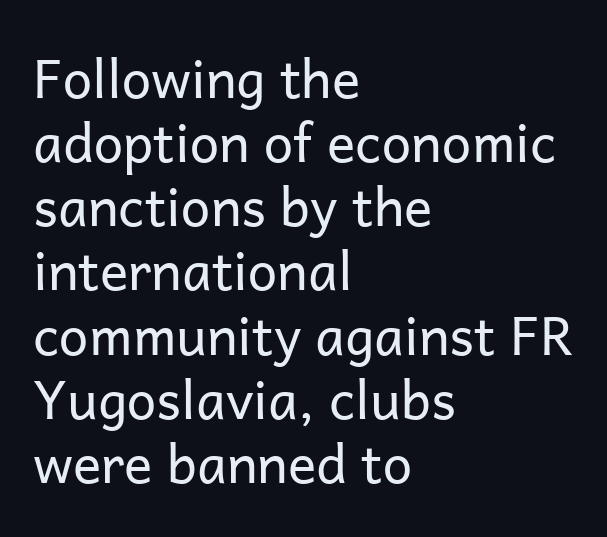
{"serif": "no", "italic": "no", "bold": "no", "weight": "regular", "width": "normal", "stroke_contrast": "low", "x_height": "medium", "monospaced": "no", "underline": "no", "align": "left", "line_spacing_ratio": 1.21, "letter_spacing": "normal", "letter_spacing_em": 0.0, "glyph_px": 53}
